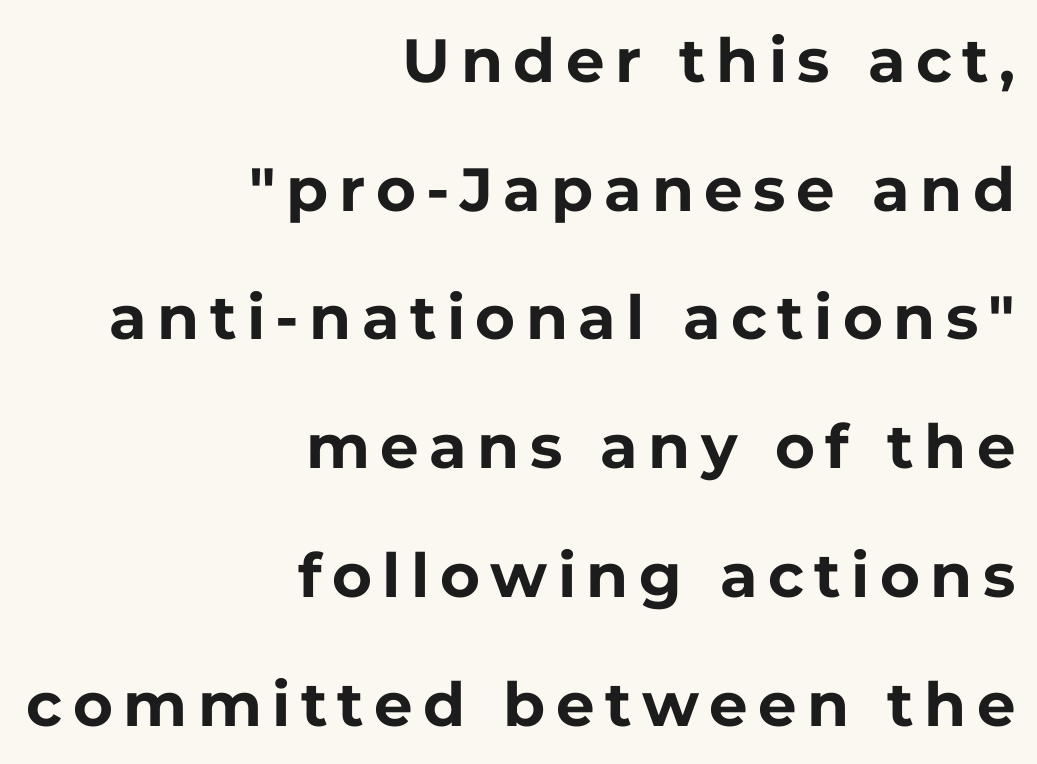
Q: Is the text bold? A: Yes.
Q: Is the text italic (slanted)? A: No, it is upright.
Q: Is the typeface a serif or a sans-serif typeface? A: Sans-serif.
Q: Is the text underlined? A: No.
Q: How is the paragraph aligned? A: Right-aligned.
Q: Is the spacing between lines tight, normal or loose? A: Loose.
Q: Width (condensed, normal, or wide)? A: Normal.
Q: Stroke contrast? A: Low.
Q: x-height? A: Medium.
Q: Monospaced? A: No.
